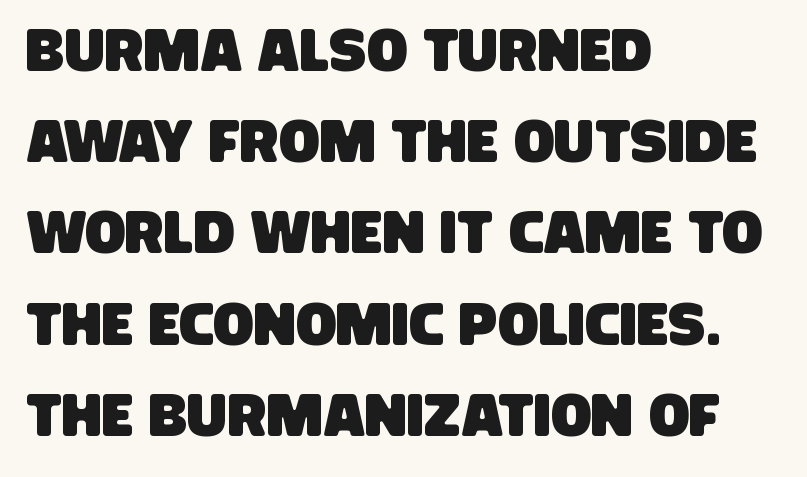
The image shows 60 px condensed sans-serif type; set left-aligned, normal line spacing (1.52x), normal letter spacing, not underlined; low stroke contrast and a large x-height.
